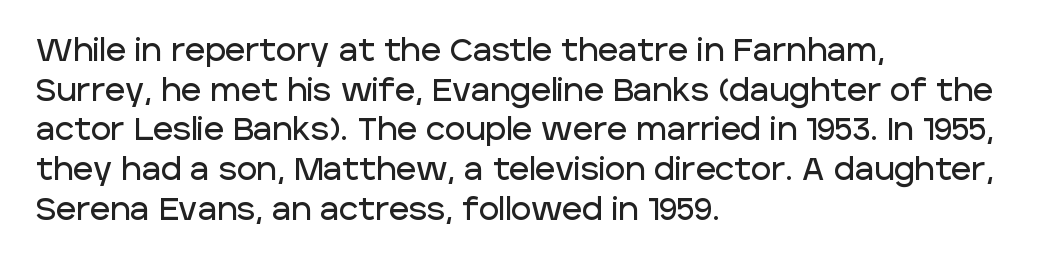
The strip under each line holds only bare page. Which margin do the lines hug? The left one — the right edge is uneven. No italicization has been applied; the sample stays upright. Normally led — the rows are evenly, conventionally spaced.
